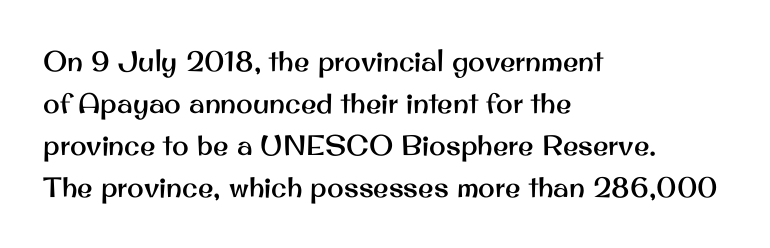
Here the designer chose a conventional face with non-uniform glyph widths. A sans-serif font was chosen for this passage. Posture: straight, roman, zero tilt. The space directly below the letters is spotless. This sample uses plain, unmodified letter spacing. All the whitespace from short lines collects on the right.
